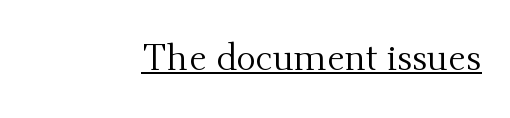
Q: Is the text bold? A: No.
Q: Is the text italic (slanted)? A: No, it is upright.
Q: Is the typeface a serif or a sans-serif typeface? A: Serif.
Q: Is the text underlined? A: Yes.
Q: Is the spacing between letters normal or unusually wide? A: Normal.
Q: Width (condensed, normal, or wide)? A: Normal.
Q: Stroke contrast? A: Medium.
Q: x-height? A: Small.
Q: Monospaced? A: No.
